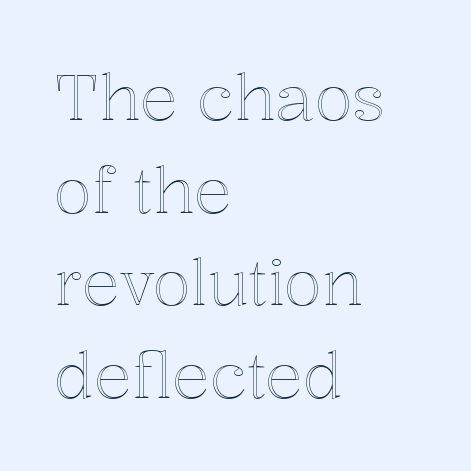
Q: Is the text italic (slanted)? A: No, it is upright.
Q: Is the text underlined? A: No.
Q: How is the paragraph aligned? A: Left-aligned.
Q: Is the spacing between letters normal or unusually wide? A: Normal.
Q: Is the spacing between lines tight, normal or loose? A: Normal.
Q: Width (condensed, normal, or wide)? A: Normal.
Q: x-height? A: Medium.
Q: Monospaced? A: No.
